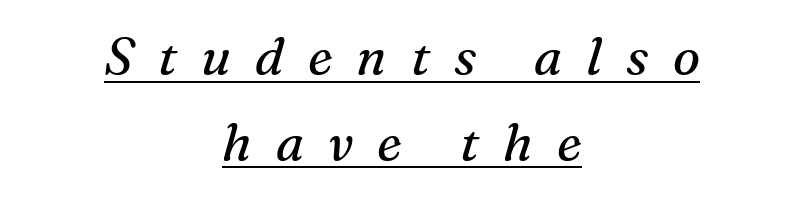
Each letter's strokes conclude with small projecting serifs. It's the slanting kind of type. Is this a fixed-width face? No — the glyphs have proportional, varying widths. This sample keeps an unexceptional amount of space between lines.
